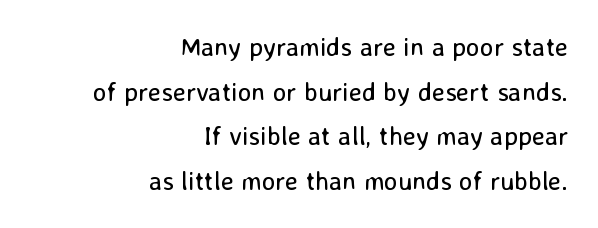
The image shows 26 px text type, upright; set right-aligned, line spacing 1.72x, normal letter spacing, not underlined.
